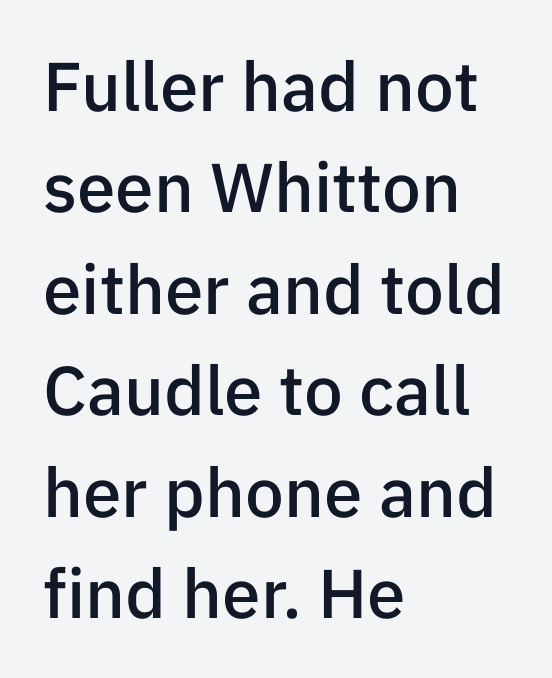
The lines sit at an ordinary, default distance from one another. Observe the ordinary spacing: letters are neighbours, not strangers. The letters advance in unequal steps, a hallmark of proportional type. In terms of posture, this sample is upright. Are there feet on the stems? There aren't — it's a sans.
